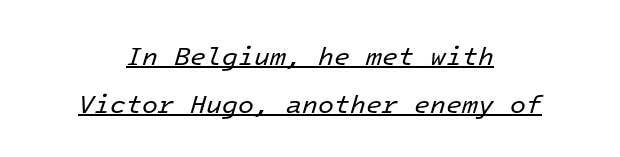
Vertical stems look standard width or narrower in stroke. If you folded the block vertically in half, each line would mirror itself in length. Default kerning and tracking; the words read as compact shapes. Glance below the letters and you will spot a drawn line. The rendering applies a slant to the glyphs.
